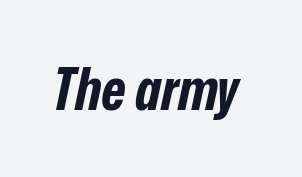
An italicized treatment has been applied to the whole sample. Underline: absent. Students, note that the glyphs here touch the page at normal intervals. The face used here is proportionally spaced, like ordinary book or web type. Set as a true bold cut, around the 700 mark.
